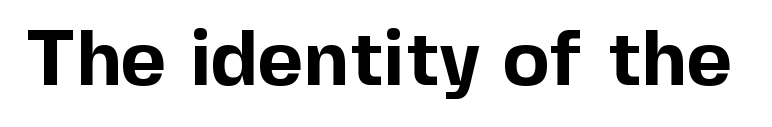
The image shows 78 px bold sans-serif type, upright; set normal letter spacing, not underlined; a medium x-height.
